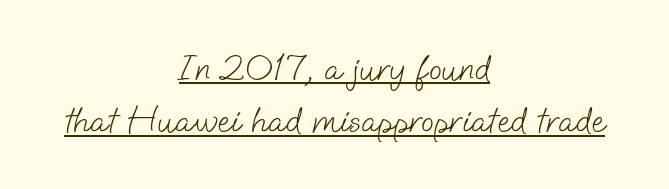
{"serif": "no", "bold": "no", "weight": "light", "width": "normal", "stroke_contrast": "low", "x_height": "small", "monospaced": "no", "underline": "yes", "align": "center", "line_spacing": "normal", "line_spacing_ratio": 1.38, "letter_spacing": "normal", "letter_spacing_em": 0.0, "glyph_px": 38}
